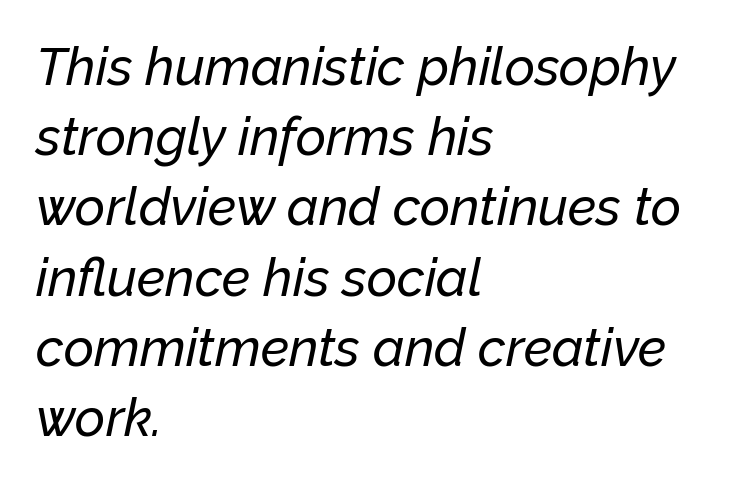
Q: Is the text italic (slanted)? A: Yes, it leans right by about 12 degrees.
Q: Is the text underlined? A: No.
Q: How is the paragraph aligned? A: Left-aligned.
Q: Is the spacing between letters normal or unusually wide? A: Normal.
Q: Is the spacing between lines tight, normal or loose? A: Normal.
Q: Width (condensed, normal, or wide)? A: Normal.
Q: Stroke contrast? A: Low.
Q: x-height? A: Medium.
Q: Monospaced? A: No.
